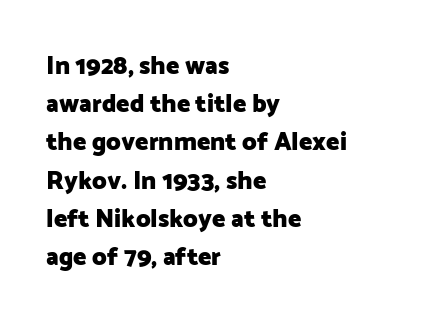
{"italic": "no", "bold": "yes", "underline": "no", "align": "left", "line_spacing": "normal", "line_spacing_ratio": 1.53, "letter_spacing": "normal", "letter_spacing_em": 0.0, "glyph_px": 25}
